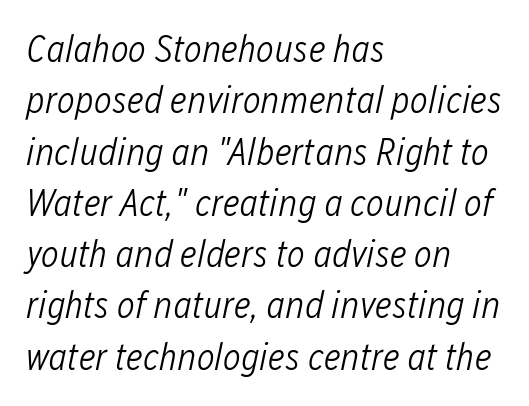
Q: Is the text bold? A: No.
Q: Is the text italic (slanted)? A: Yes, it leans right by about 12 degrees.
Q: Is the text underlined? A: No.
Q: How is the paragraph aligned? A: Left-aligned.
Q: Is the spacing between letters normal or unusually wide? A: Normal.
Q: Is the spacing between lines tight, normal or loose? A: Normal.
Q: Width (condensed, normal, or wide)? A: Condensed.
Q: Stroke contrast? A: Low.
Q: x-height? A: Medium.
Q: Monospaced? A: No.
